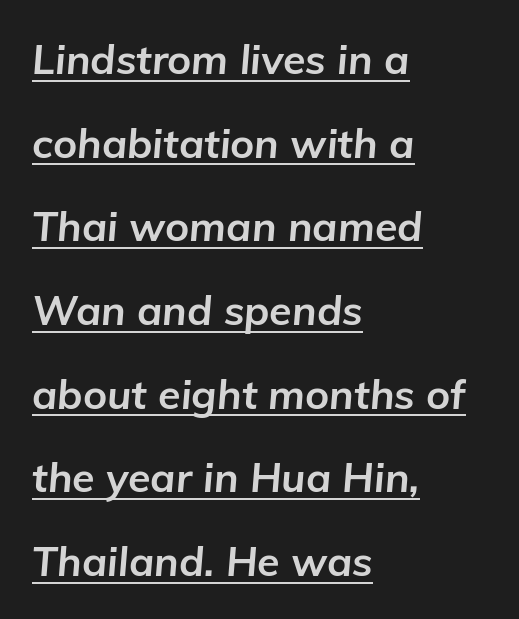
Q: Is the text bold? A: Yes.
Q: Is the text italic (slanted)? A: Yes, it leans right by about 5 degrees.
Q: Is the text underlined? A: Yes.
Q: How is the paragraph aligned? A: Left-aligned.
Q: Is the spacing between letters normal or unusually wide? A: Normal.
Q: Is the spacing between lines tight, normal or loose? A: Loose.
Q: Width (condensed, normal, or wide)? A: Normal.
Q: Stroke contrast? A: Low.
Q: x-height? A: Medium.
Q: Monospaced? A: No.
